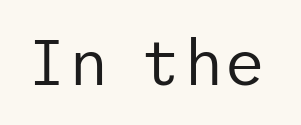
Q: Is the text bold? A: No.
Q: Is the text italic (slanted)? A: No, it is upright.
Q: Is the typeface a serif or a sans-serif typeface? A: Sans-serif.
Q: Is the text underlined? A: No.
Q: Is the spacing between letters normal or unusually wide? A: Normal.
Q: Width (condensed, normal, or wide)? A: Normal.
Q: Stroke contrast? A: Low.
Q: x-height? A: Medium.
